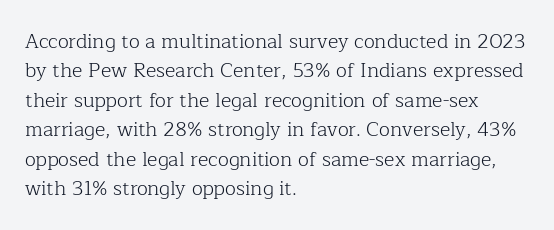
Look at the tracking — it's just the regular setting, nothing added. This sample keeps an unexceptional amount of space between lines. A typesetter would mark this as roman, not italic. Each row of text sits above clean, open space. Ink coverage per letter is moderate at most. This rendering uses left alignment, leaving the right contour irregular.
